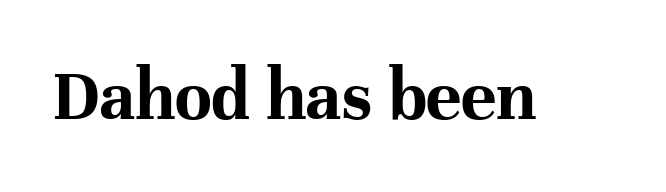
Q: Is the text bold? A: Yes.
Q: Is the text italic (slanted)? A: No, it is upright.
Q: Is the typeface a serif or a sans-serif typeface? A: Serif.
Q: Is the text underlined? A: No.
Q: Is the spacing between letters normal or unusually wide? A: Normal.
Q: Width (condensed, normal, or wide)? A: Normal.
Q: Stroke contrast? A: High.
Q: x-height? A: Medium.
Q: Monospaced? A: No.
